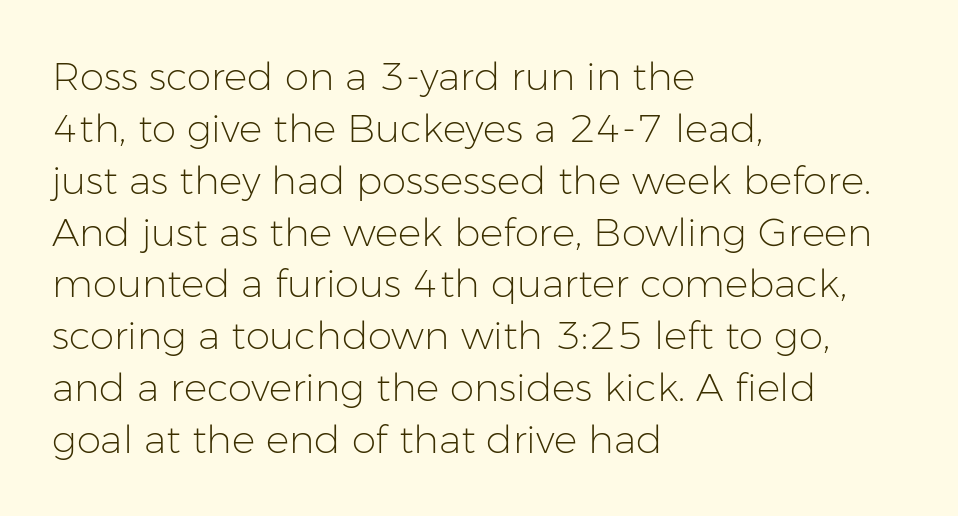
The image shows 39 px light sans-serif type, upright; set left-aligned, normal line spacing (1.33x), normal letter spacing, not underlined; low stroke contrast and a medium x-height.
